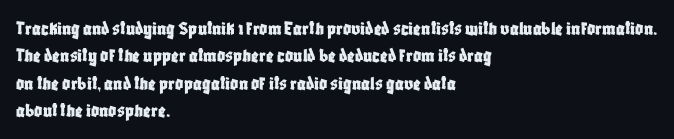
{"italic": "no", "underline": "no", "align": "left", "line_spacing": "normal", "line_spacing_ratio": 1.37, "letter_spacing": "normal", "letter_spacing_em": 0.0, "glyph_px": 20}
